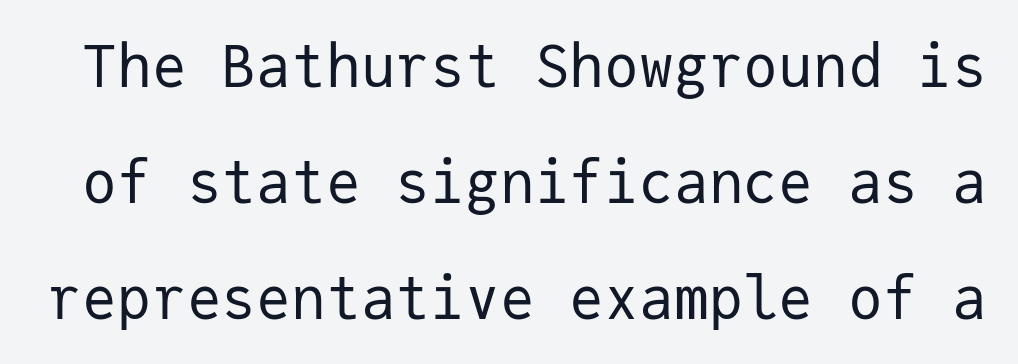
The image shows 58 px regular-weight sans-serif type, upright, monospaced; set loose line spacing (2.0x), normal letter spacing, not underlined; low stroke contrast and a medium x-height.
